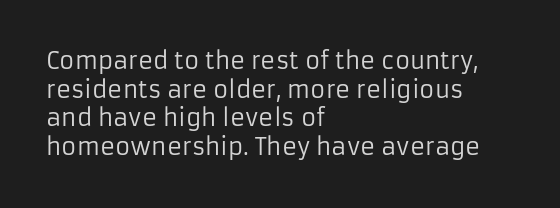
{"italic": "no", "bold": "no", "underline": "no", "align": "left", "line_spacing_ratio": 1.24, "letter_spacing": "normal", "letter_spacing_em": 0.0, "glyph_px": 23}
